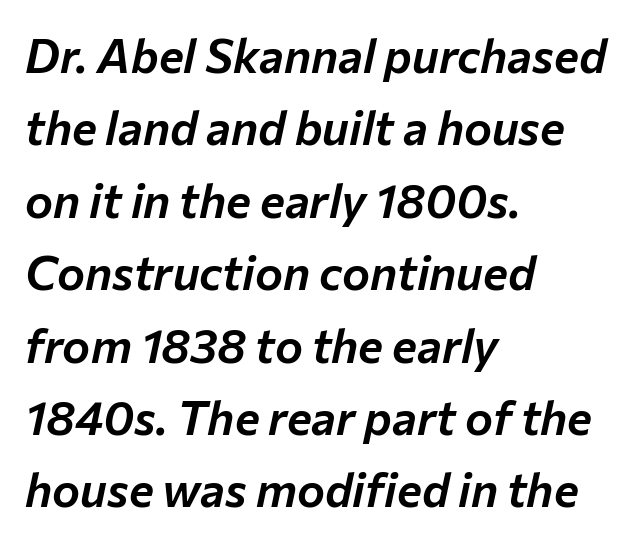
The face used here is rendered with its standard letterfit. Alignment: flush left. Is there much room between lines? A standard amount, neither cramped nor airy. The face used here is proportionally spaced, like ordinary book or web type. No word sits above an underline. Looking at the ascenders, they clearly lean.
